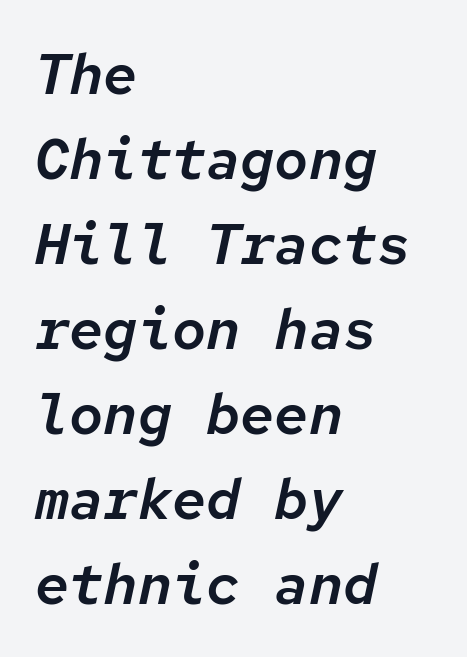
{"italic": "yes", "lean": "right", "slant_degrees": 12, "width": "normal", "stroke_contrast": "low", "x_height": "medium", "monospaced": "yes", "underline": "no", "align": "left", "line_spacing": "normal", "line_spacing_ratio": 1.49, "letter_spacing": "normal", "letter_spacing_em": 0.0, "glyph_px": 57}
